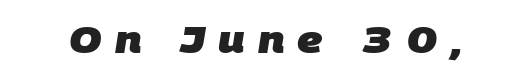
The image shows 37 px heavy sans-serif type; set unusually wide letter spacing (+0.35 em), not underlined; low stroke contrast and a large x-height.
